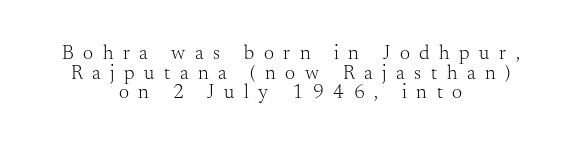
{"italic": "no", "bold": "no", "underline": "no", "align": "center", "line_spacing": "tight", "line_spacing_ratio": 0.98, "letter_spacing": "wide", "letter_spacing_em": 0.48, "glyph_px": 20}
